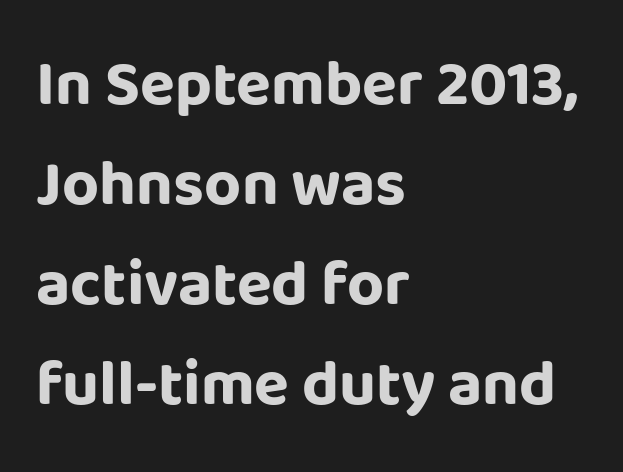
The image shows 64 px bold sans-serif type, upright; set left-aligned, normal line spacing (1.56x), normal letter spacing, not underlined; low stroke contrast and a large x-height.
